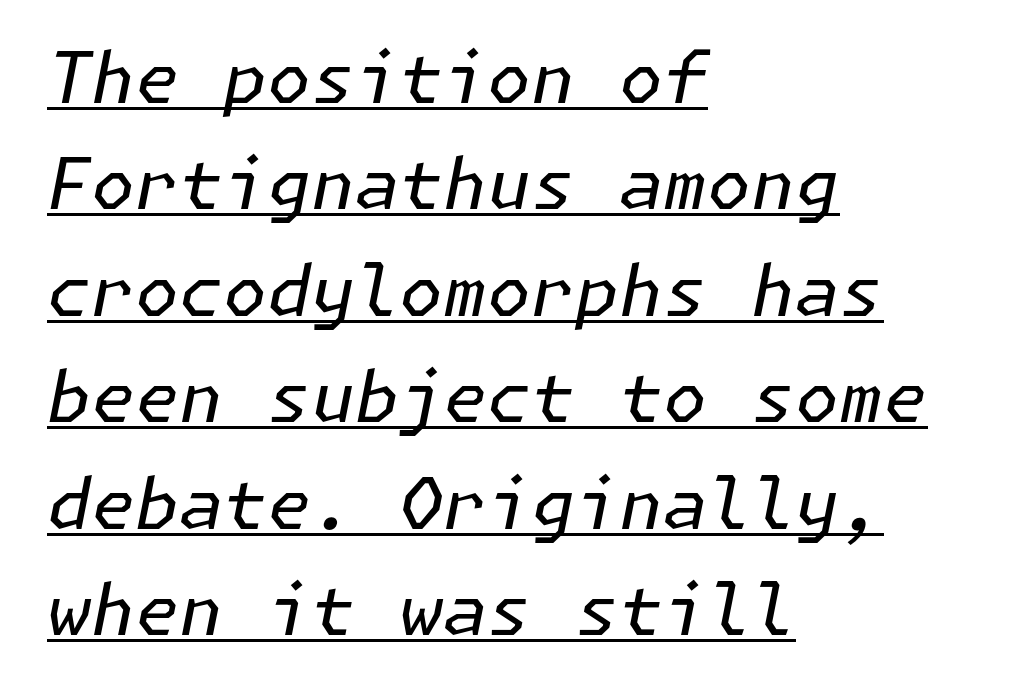
The image shows 71 px regular-weight type, italic (leaning right); set left-aligned, normal line spacing (1.5x), normal letter spacing, underlined; low stroke contrast and a medium x-height.
